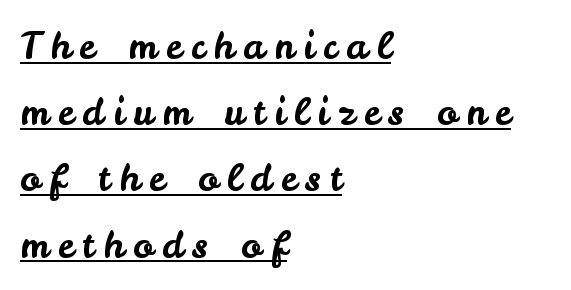
Each letter keeps its own natural width here, so spacing adapts to shape. Notice how the passage keeps a crisp vertical edge on the left only. The rendering inserts visible extra space after every character. The sample's only ornament is a line tracing under the words.
